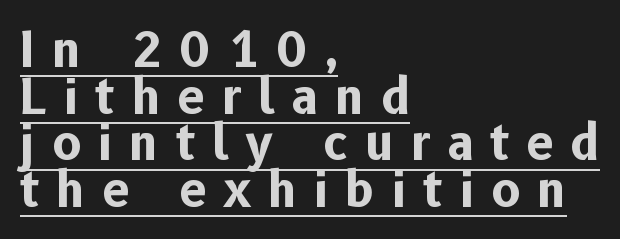
The image shows 48 px bold sans-serif type, upright; set left-aligned, tight line spacing (0.97x), unusually wide letter spacing (+0.36 em), underlined; low stroke contrast and a medium x-height.
